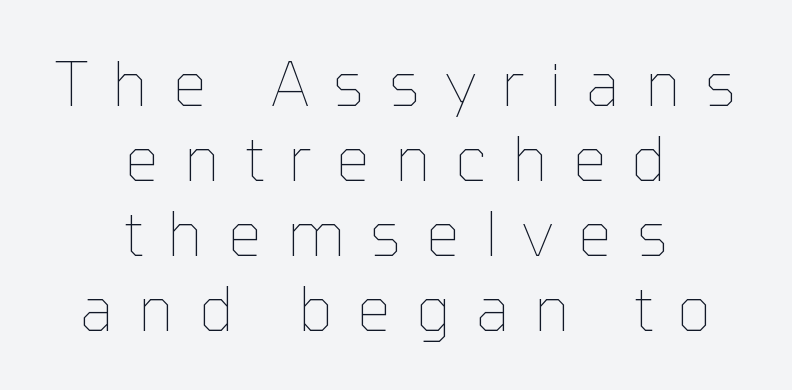
The image shows 61 px thin type, upright; set centered, line spacing 1.23x, unusually wide letter spacing (+0.4 em), not underlined; low stroke contrast and a medium x-height.
